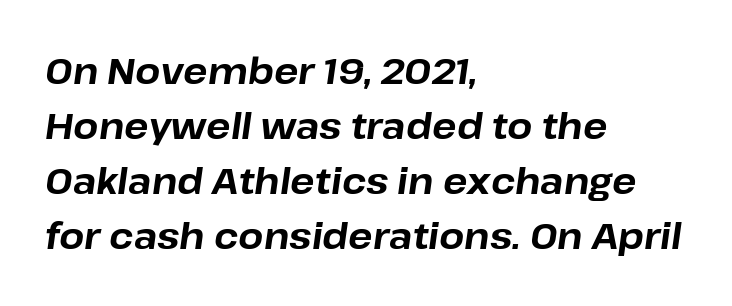
The typesetter chose a ragged-right arrangement here. The font is running at its bold setting. The line texture is even and compact thanks to regular tracking. Proportional: the letters do not fall into vertical columns. The lettering tilts uniformly, giving the passage an italic look. The words here are not underlined.
